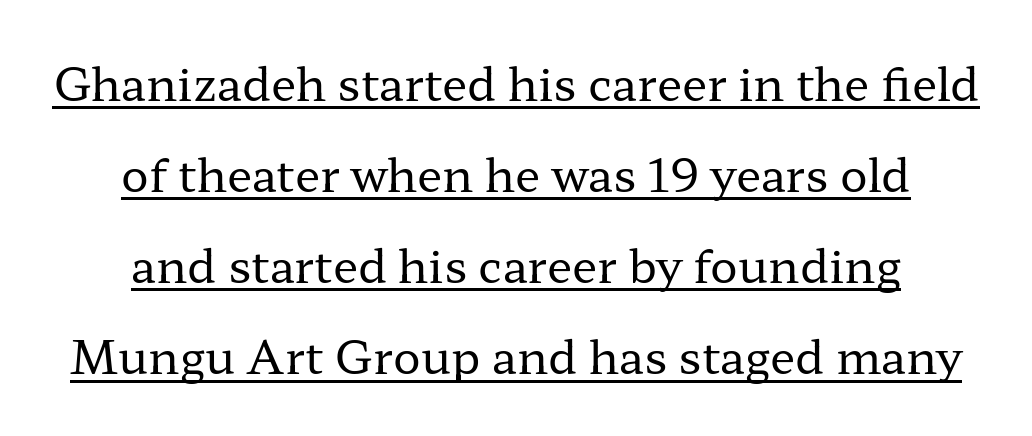
Q: Is the text bold? A: No.
Q: Is the text italic (slanted)? A: No, it is upright.
Q: Is the typeface a serif or a sans-serif typeface? A: Serif.
Q: Is the text underlined? A: Yes.
Q: How is the paragraph aligned? A: Centered.
Q: Is the spacing between letters normal or unusually wide? A: Normal.
Q: Is the spacing between lines tight, normal or loose? A: Loose.
Q: Width (condensed, normal, or wide)? A: Wide.
Q: Stroke contrast? A: Low.
Q: x-height? A: Medium.
Q: Monospaced? A: No.
